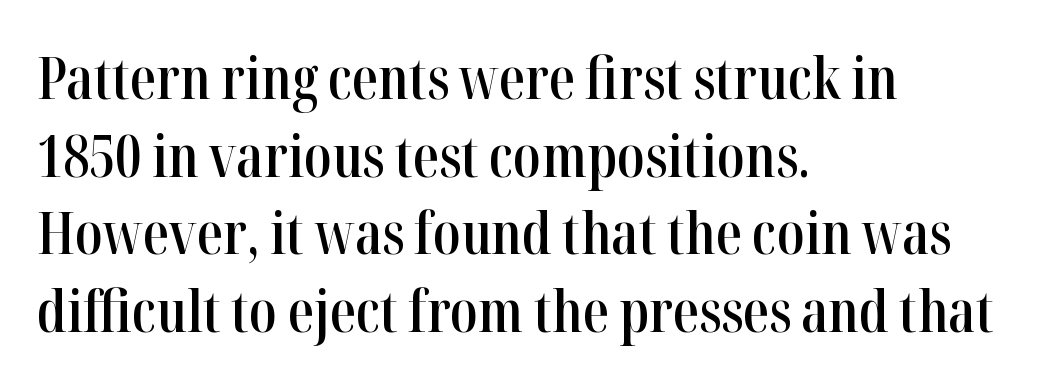
{"serif": "yes", "italic": "no", "bold": "semi", "weight": "semibold", "width": "condensed", "stroke_contrast": "high", "x_height": "medium", "monospaced": "no", "underline": "no", "align": "left", "line_spacing": "normal", "line_spacing_ratio": 1.34, "letter_spacing": "normal", "letter_spacing_em": 0.0, "glyph_px": 58}
